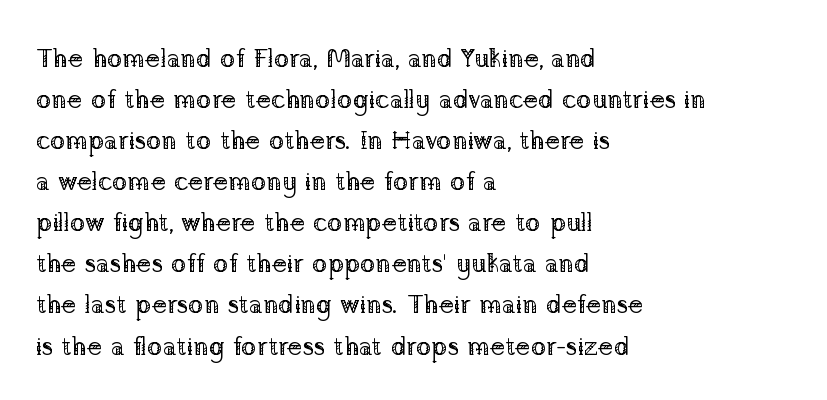
The words here are not underlined. Unbolded letterforms with no extra heft. Quick note: interline space is typical. These lines stack with their left ends in a neat column. Ordinary non-slanted type is in use. Here the glyphs are tracked normally, forming tight word shapes.
